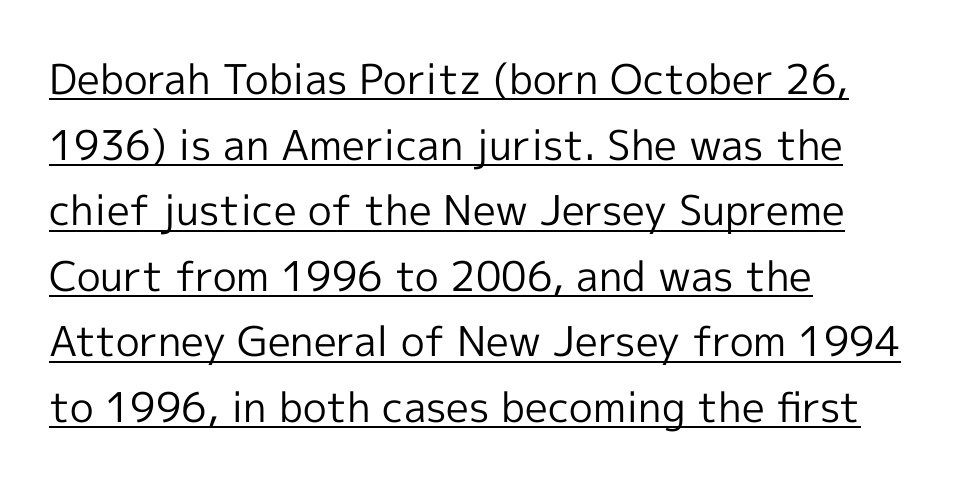
Left-aligned paragraph, ragged on the right. Weight: in the light-to-regular range. This sample uses plain, unmodified letter spacing. Observe the absence of serifs on each vertical stroke in this sample. You can tell it's not italic because the verticals are truly vertical.
